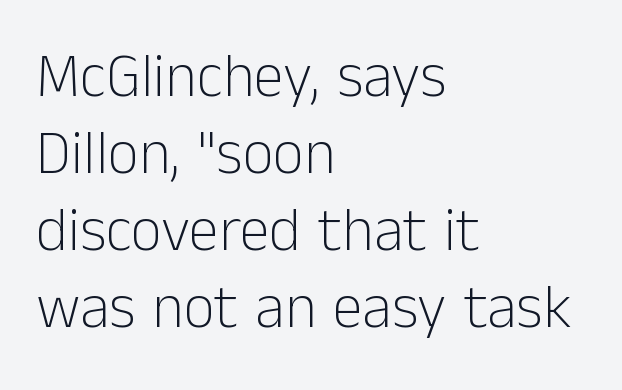
{"serif": "no", "italic": "no", "bold": "no", "weight": "light", "width": "normal", "stroke_contrast": "low", "x_height": "medium", "monospaced": "no", "underline": "no", "align": "left", "line_spacing": "normal", "line_spacing_ratio": 1.26, "letter_spacing": "normal", "letter_spacing_em": 0.0, "glyph_px": 61}
